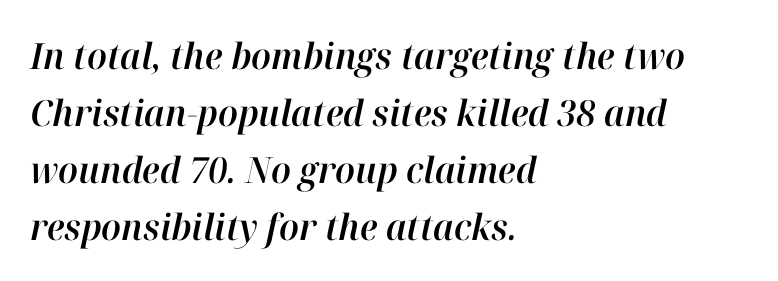
The image shows 36 px text type, italic (leaning right); set left-aligned, normal line spacing (1.58x), normal letter spacing, not underlined; high stroke contrast and a medium x-height.
